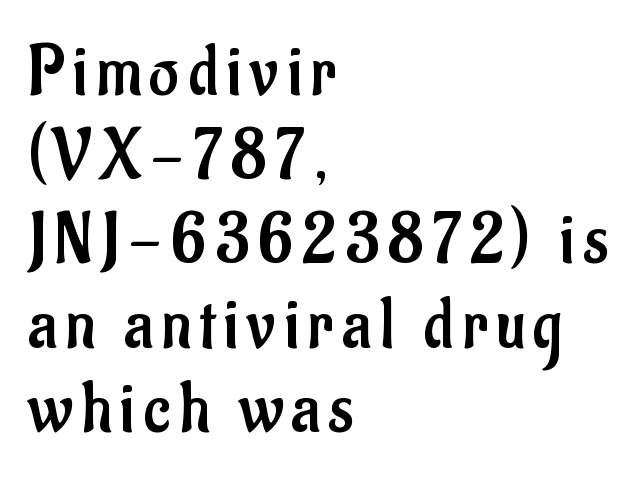
{"serif": "no", "italic": "no", "bold": "no", "weight": "regular", "width": "condensed", "stroke_contrast": "low", "x_height": "small", "monospaced": "no", "underline": "no", "align": "left", "line_spacing_ratio": 1.17, "glyph_px": 72}
